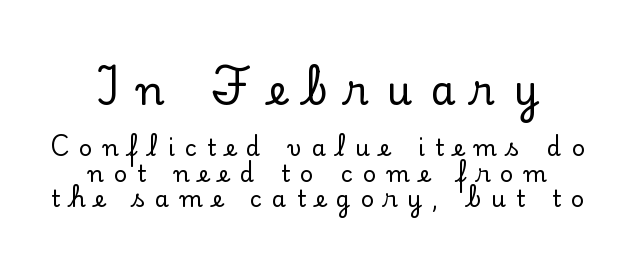
The image shows 40 px serif type, upright; set tight line spacing (1.11x), unusually wide letter spacing (+0.44 em), not underlined; the first (top) block is 1.74x larger; low stroke contrast and a small x-height.
